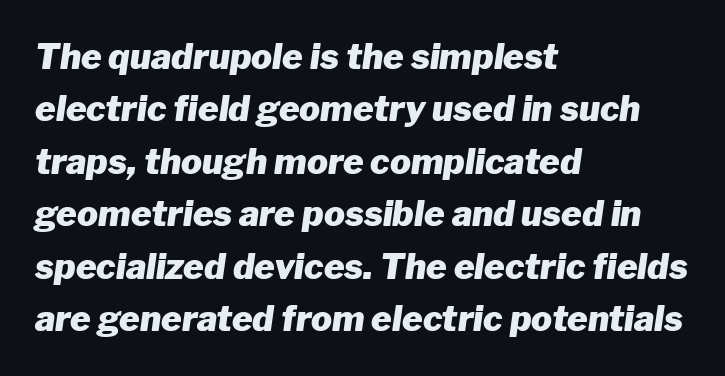
Tall strokes in this sample are angled rather than plumb. Underlining? Definitely not there. Character widths vary here, with narrow letters taking less room than wide ones. Pretty heavy lettering here — definitely bold. The paragraph has a hard left edge and a soft right edge.
